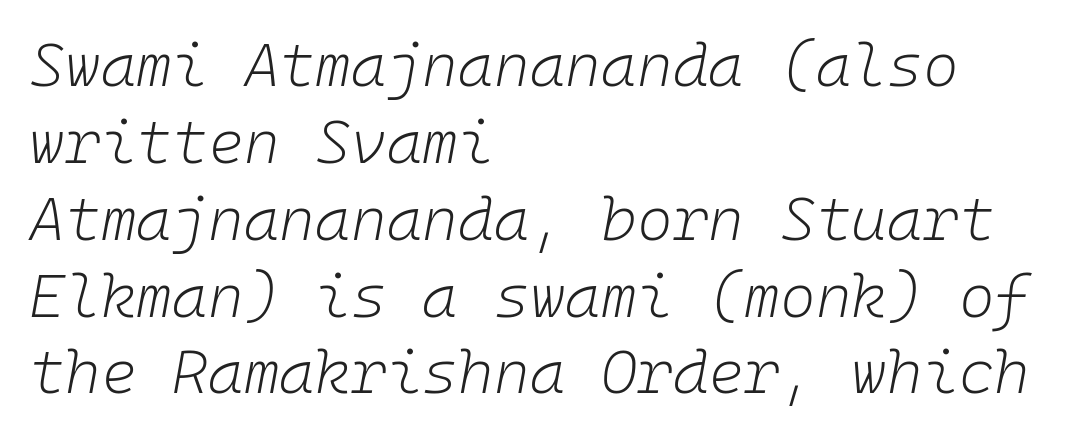
In CSS terms this would be text-align: left. The gaps between neighbouring characters are ordinary and unremarkable. Notice how descenders clear the ascenders below comfortably — that's standard leading. Quick note: underline off. Monospaced: the letters line up in strict vertical columns. Vertical stems look standard width or narrower in stroke.
